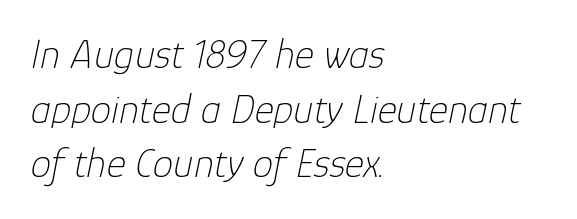
The image shows 41 px thin type, italic (leaning right); set left-aligned, normal line spacing (1.33x), normal letter spacing, not underlined; low stroke contrast and a medium x-height.
